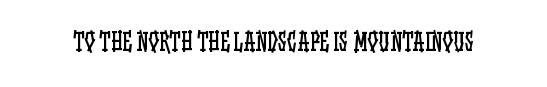
Only glyphs here, with clear space below each row. Notice how the stems are strictly vertical — no italics here. Between one letter and the next there's only the usual sliver of space. Is this a heavy cut? Hardly; it is regular or lighter.
